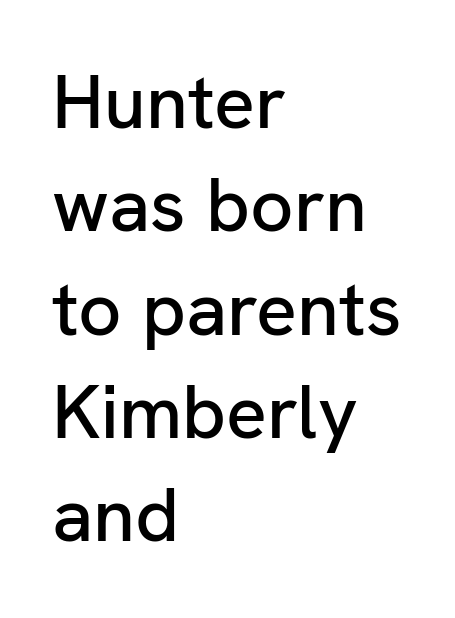
Lines of text with bare space underneath. These lines are rendered in a variable-pitch font. Look at the bottom of the vertical strokes: they stop flat, with no serifs. The font's upright variant was chosen for this text. You could call the tracking neutral — neither tight nor loose.
